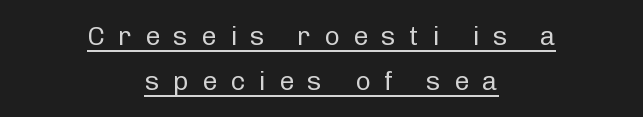
{"italic": "no", "bold": "no", "underline": "yes", "align": "center", "line_spacing": "normal", "line_spacing_ratio": 1.67, "letter_spacing": "wide", "letter_spacing_em": 0.49, "glyph_px": 27}
